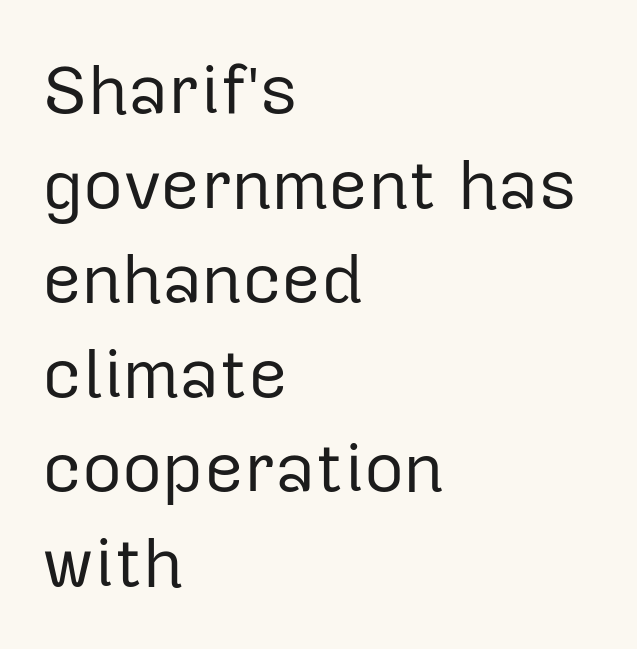
The image shows 69 px regular-weight sans-serif type, upright; set left-aligned, normal line spacing (1.37x), normal letter spacing, not underlined; low stroke contrast and a medium x-height.
